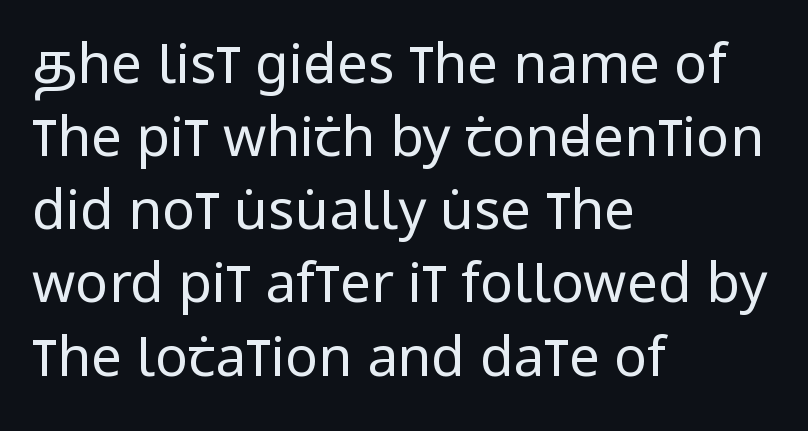
{"serif": "no", "italic": "no", "bold": "no", "weight": "regular", "width": "condensed", "stroke_contrast": "low", "x_height": "large", "monospaced": "no", "underline": "no", "align": "left", "line_spacing": "normal", "line_spacing_ratio": 1.33, "letter_spacing": "normal", "letter_spacing_em": 0.0, "glyph_px": 55}
